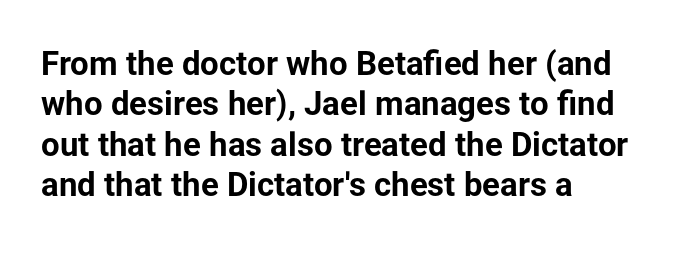
{"serif": "no", "italic": "no", "bold": "yes", "weight": "bold", "width": "normal", "stroke_contrast": "low", "x_height": "medium", "monospaced": "no", "underline": "no", "align": "left", "line_spacing_ratio": 1.22, "letter_spacing": "normal", "letter_spacing_em": 0.0, "glyph_px": 33}
